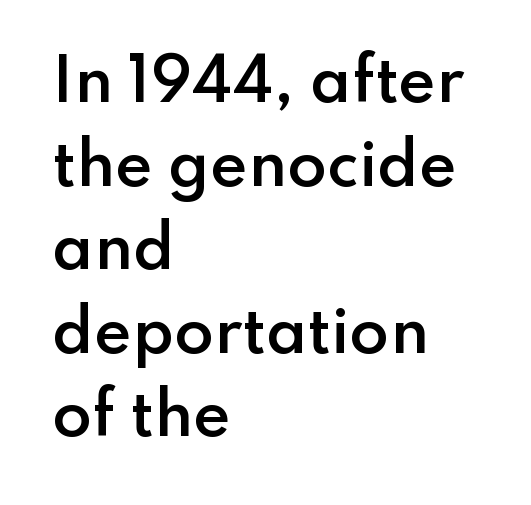
The image shows 58 px semibold sans-serif type, upright; set left-aligned, normal line spacing (1.44x), normal letter spacing, not underlined; low stroke contrast and a small x-height.
